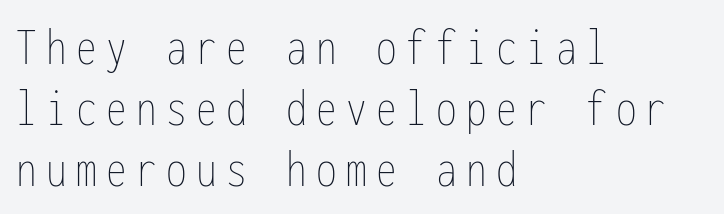
The image shows 55 px thin, condensed type, upright, monospaced; set left-aligned, tight line spacing (1.11x), not underlined; low stroke contrast and a medium x-height.
